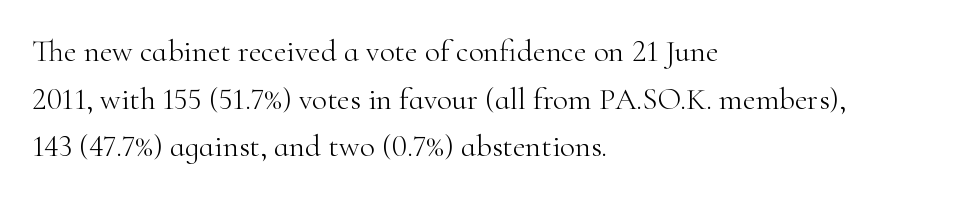
{"serif": "yes", "italic": "no", "bold": "no", "weight": "light", "width": "normal", "stroke_contrast": "high", "x_height": "small", "monospaced": "no", "underline": "no", "align": "left", "line_spacing": "normal", "line_spacing_ratio": 1.54, "letter_spacing": "normal", "letter_spacing_em": 0.0, "glyph_px": 31}
